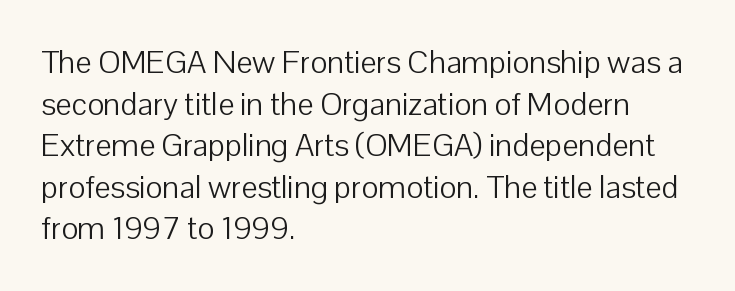
The image shows 32 px light sans-serif type, upright; set left-aligned, normal line spacing (1.3x), normal letter spacing, not underlined; low stroke contrast and a medium x-height.
